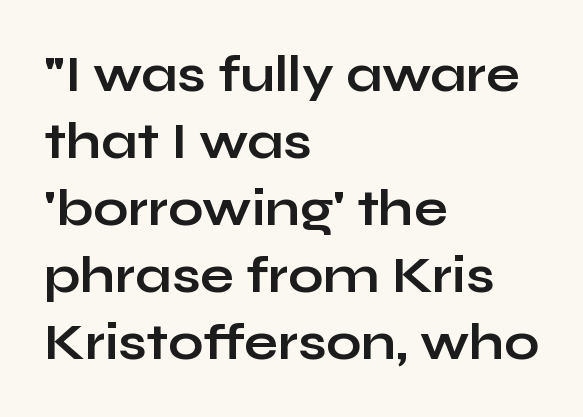
The image shows 50 px bold, wide sans-serif type, upright; set left-aligned, normal line spacing (1.34x), normal letter spacing, not underlined; low stroke contrast and a medium x-height.
